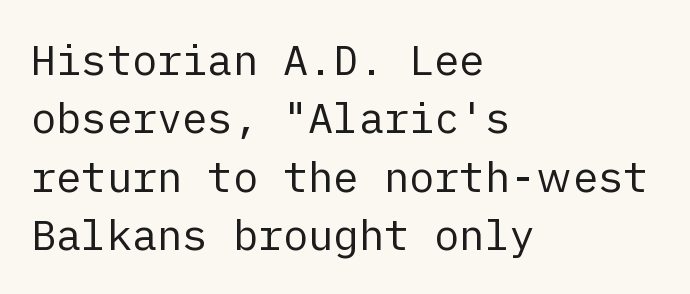
Q: Is the text bold? A: No.
Q: Is the text italic (slanted)? A: No, it is upright.
Q: Is the typeface a serif or a sans-serif typeface? A: Sans-serif.
Q: Is the text underlined? A: No.
Q: How is the paragraph aligned? A: Left-aligned.
Q: Is the spacing between letters normal or unusually wide? A: Normal.
Q: Is the spacing between lines tight, normal or loose? A: Normal.
Q: Width (condensed, normal, or wide)? A: Normal.
Q: Stroke contrast? A: Low.
Q: x-height? A: Medium.
